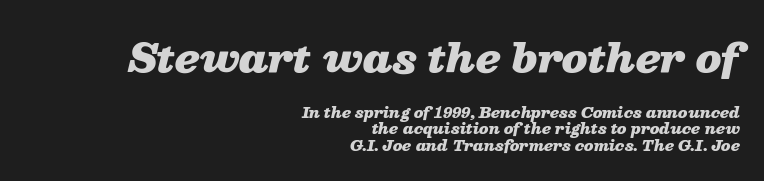
{"italic": "yes", "lean": "right", "slant_degrees": 13, "bold": "yes", "weight": "heavy", "width": "wide", "stroke_contrast": "low", "x_height": "medium", "monospaced": "no", "underline": "no", "align": "right", "line_spacing_ratio": 1.19, "letter_spacing": "normal", "letter_spacing_em": 0.0, "larger_block": "first", "size_ratio": 2.71, "glyph_px": 38}
